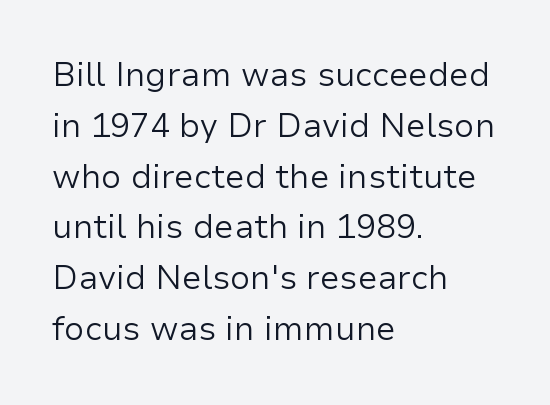
Decoration check: the copy has no underline. Inter-character spacing is left at the font's built-in metrics. A light-to-regular cut is what we see here. Letterform terminals end flat and unadorned throughout the passage. The rendering uses a moderate line-height, typical for paragraphs.
